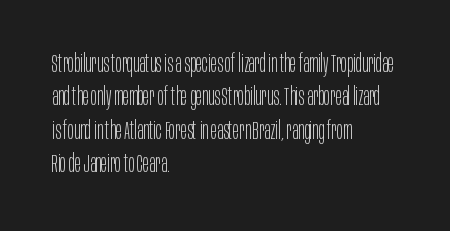
{"italic": "no", "bold": "no", "underline": "no", "align": "left", "line_spacing": "normal", "line_spacing_ratio": 1.34, "letter_spacing": "normal", "letter_spacing_em": 0.0, "glyph_px": 25}
